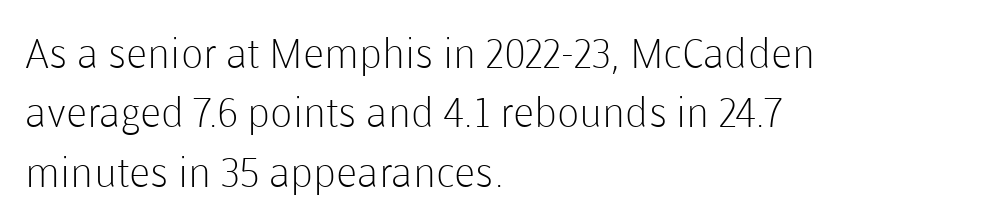
{"serif": "no", "italic": "no", "bold": "no", "weight": "light", "width": "normal", "stroke_contrast": "low", "x_height": "medium", "monospaced": "no", "underline": "no", "align": "left", "line_spacing": "normal", "line_spacing_ratio": 1.45, "letter_spacing": "normal", "letter_spacing_em": 0.0, "glyph_px": 41}
